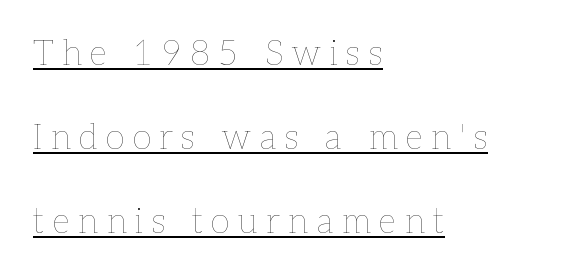
{"italic": "no", "bold": "no", "weight": "thin", "width": "normal", "stroke_contrast": "low", "x_height": "medium", "monospaced": "no", "underline": "yes", "align": "left", "line_spacing": "loose", "line_spacing_ratio": 2.4, "letter_spacing": "wide", "letter_spacing_em": 0.24, "glyph_px": 35}
